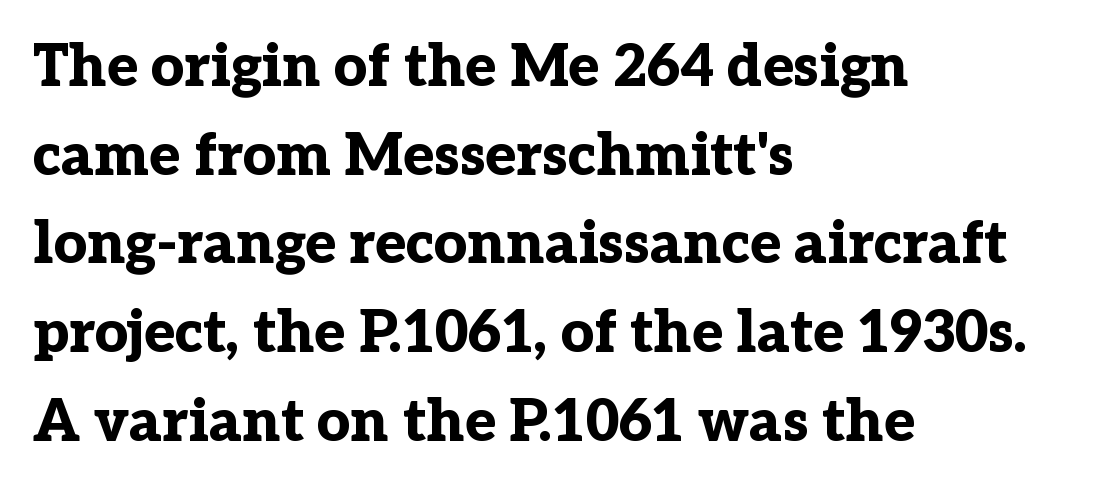
Heavy, bold letterforms. Look at the tracking — it's just the regular setting, nothing added. If you drew a ruler down the left edge, every line would touch it. Quick note: interline space is typical. It's the straight-up-and-down kind of type.
